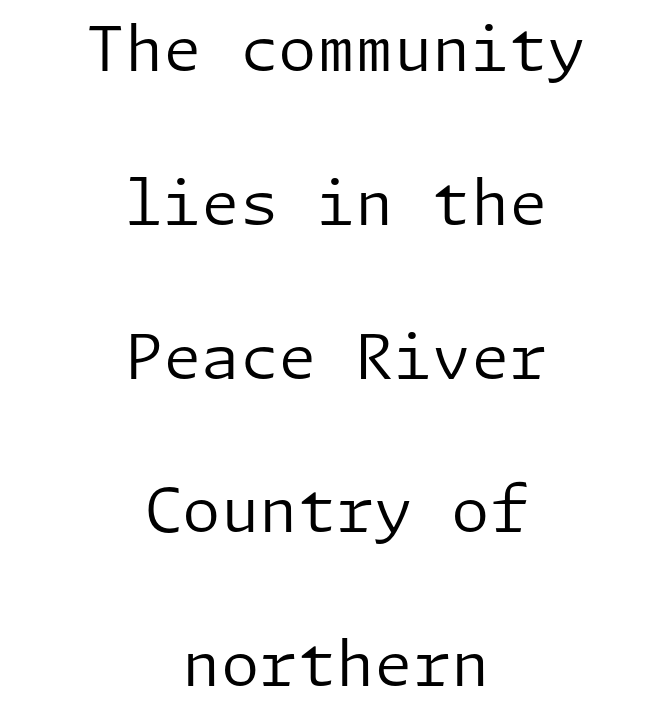
{"serif": "no", "italic": "no", "bold": "no", "weight": "regular", "width": "normal", "stroke_contrast": "low", "x_height": "medium", "underline": "no", "align": "center", "line_spacing": "loose", "line_spacing_ratio": 2.48, "letter_spacing": "normal", "letter_spacing_em": 0.0, "glyph_px": 62}
